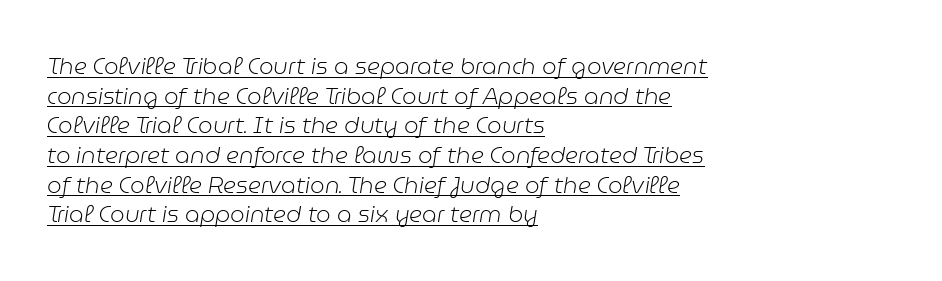
{"italic": "yes", "lean": "right", "slant_degrees": 9, "bold": "no", "underline": "yes", "align": "left", "line_spacing": "normal", "line_spacing_ratio": 1.29, "letter_spacing": "normal", "letter_spacing_em": 0.0, "glyph_px": 23}
